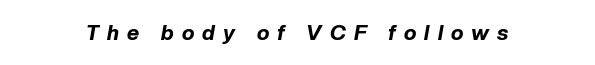
{"italic": "yes", "lean": "right", "slant_degrees": 10, "bold": "yes", "underline": "no", "letter_spacing": "wide", "letter_spacing_em": 0.39, "glyph_px": 21}
